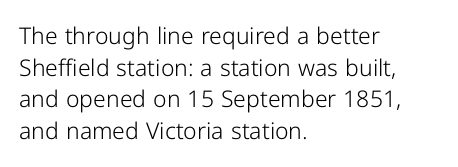
A roman cut, with each character standing at attention. Line spacing here is normal. The text block is weighted toward the left margin, trailing off unevenly rightward. Lines of text with bare space underneath. Nothing unusual about the tracking: characters are spaced as the font intends. A quiet, ordinary-to-light weight characterises the typeface.
